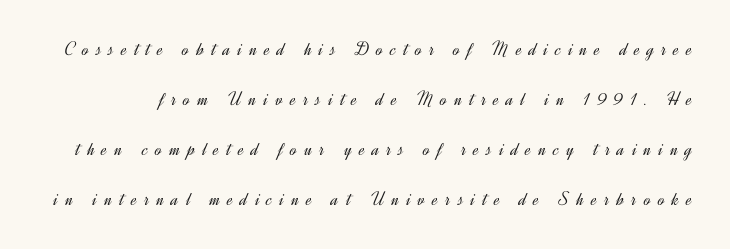
The image shows 20 px text type; set loose line spacing (2.5x), unusually wide letter spacing (+0.37 em), not underlined.
